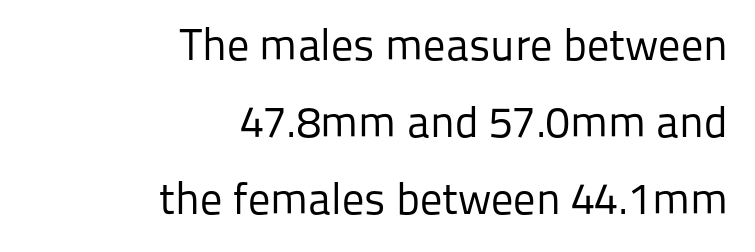
{"serif": "no", "italic": "no", "bold": "no", "weight": "regular", "width": "normal", "stroke_contrast": "low", "x_height": "medium", "monospaced": "no", "underline": "no", "align": "right", "line_spacing_ratio": 1.75, "letter_spacing": "normal", "letter_spacing_em": 0.0, "glyph_px": 44}
